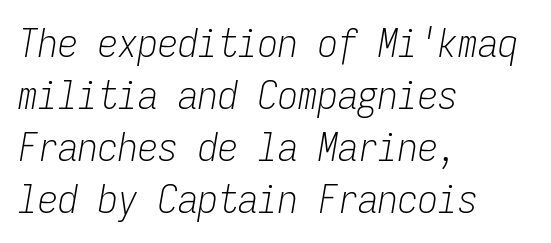
Reading down the block, your eye returns to a fixed left position each line. This rendering leaves character spacing at its baseline value. The leading is moderate, giving the passage an even texture. Letters rest on an invisible, unmarked baseline.
